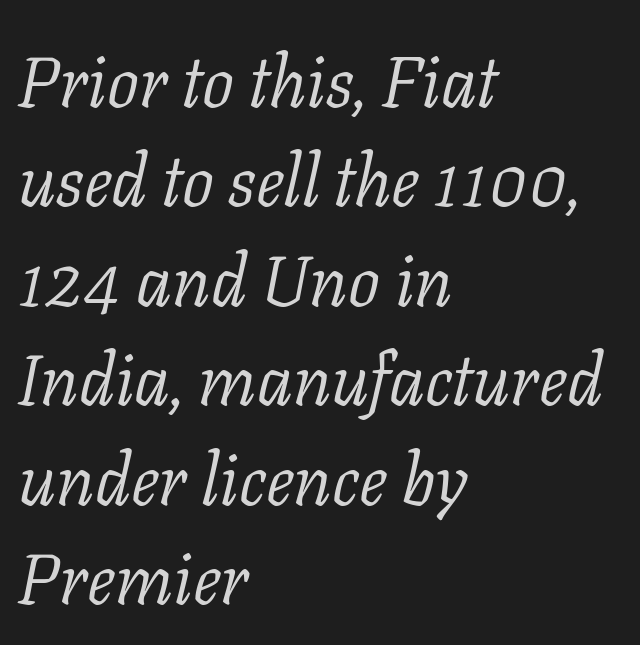
Q: Is the text bold? A: No.
Q: Is the text italic (slanted)? A: Yes, it leans right by about 11 degrees.
Q: Is the typeface a serif or a sans-serif typeface? A: Serif.
Q: Is the text underlined? A: No.
Q: How is the paragraph aligned? A: Left-aligned.
Q: Is the spacing between letters normal or unusually wide? A: Normal.
Q: Is the spacing between lines tight, normal or loose? A: Normal.
Q: Width (condensed, normal, or wide)? A: Normal.
Q: Stroke contrast? A: Low.
Q: x-height? A: Medium.
Q: Monospaced? A: No.
